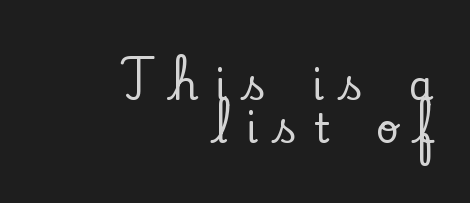
The image shows 40 px serif type, upright; set right-aligned, tight line spacing (1.07x), unusually wide letter spacing (+0.42 em), not underlined; low stroke contrast and a small x-height.
